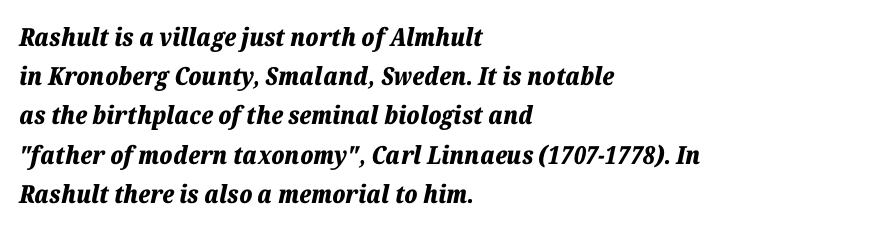
Q: Is the text bold? A: Yes.
Q: Is the text italic (slanted)? A: Yes, it leans right by about 12 degrees.
Q: Is the text underlined? A: No.
Q: How is the paragraph aligned? A: Left-aligned.
Q: Is the spacing between letters normal or unusually wide? A: Normal.
Q: Is the spacing between lines tight, normal or loose? A: Normal.
